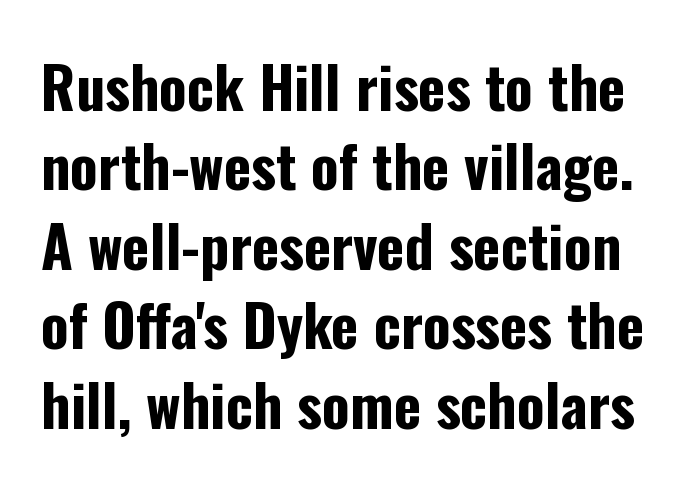
The image shows 58 px bold, condensed sans-serif type, upright; set normal line spacing (1.37x), normal letter spacing, not underlined; low stroke contrast and a medium x-height.
